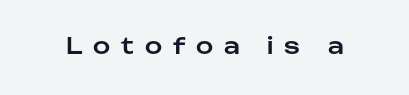
Q: Is the text italic (slanted)? A: No, it is upright.
Q: Is the text underlined? A: No.
Q: Is the spacing between letters normal or unusually wide? A: Unusually wide.
